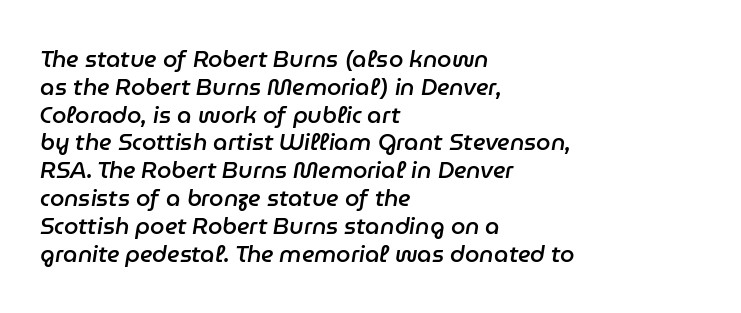
The image shows 23 px text type, italic (leaning right); set left-aligned, line spacing 1.21x, normal letter spacing, not underlined.
